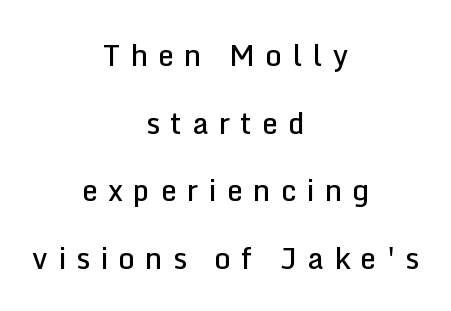
The image shows 29 px semibold sans-serif type, upright; set centered, loose line spacing (2.33x), unusually wide letter spacing (+0.35 em), not underlined; low stroke contrast and a medium x-height.
